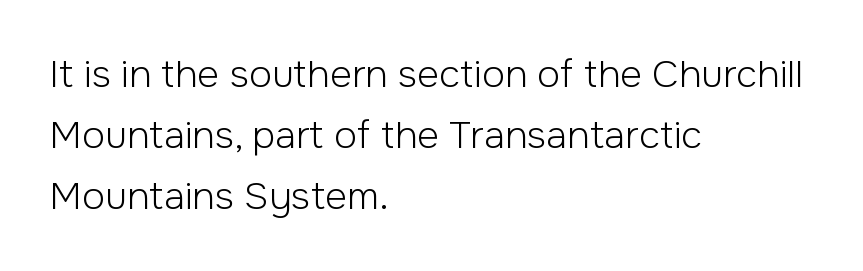
Normally led — the rows are evenly, conventionally spaced. One-word summary of the alignment: left. Unmarked baselines from the first word to the last. The type family on display is of the sans-serif kind.
